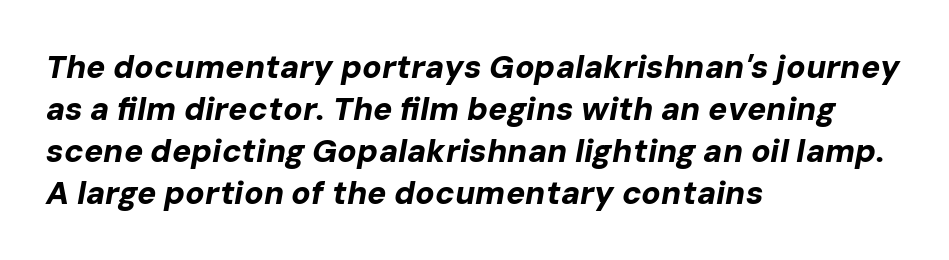
You'd pick this weight for a headline — it's a proper bold. The rows are spaced the way most documents space them. Spacing verdict: proportional, widths tailored to each character. The whole block is typeset with a tilt.
